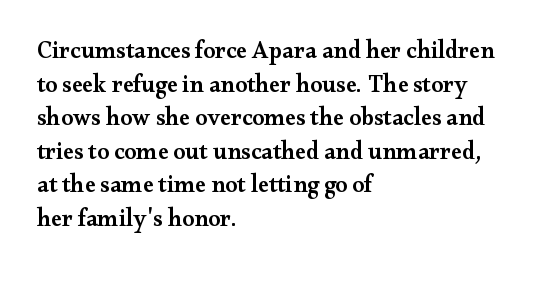
{"italic": "no", "bold": "semi", "underline": "no", "align": "left", "line_spacing": "normal", "line_spacing_ratio": 1.4, "letter_spacing": "normal", "letter_spacing_em": 0.0, "glyph_px": 24}
